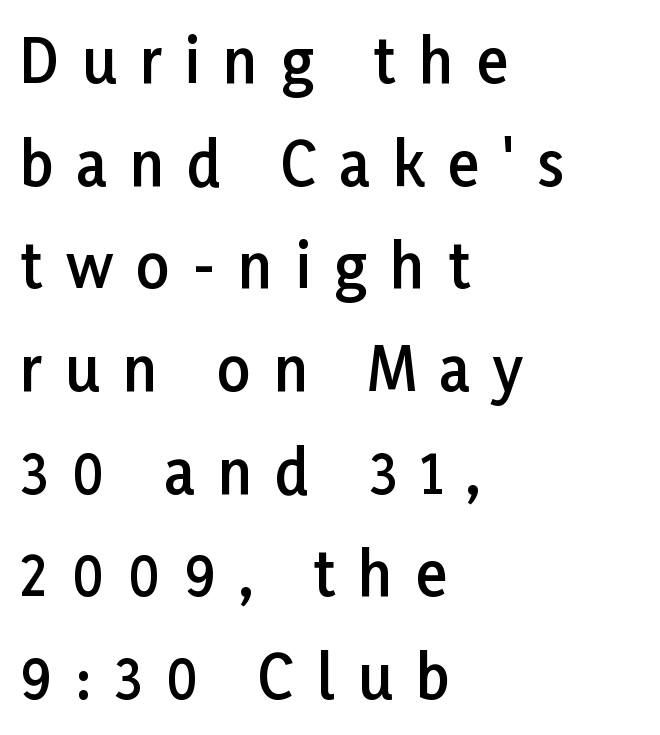
These lines are composed in type without serifs. Varying glyph widths throughout — classic text-font behaviour. Plain, unruled lines of type. Does the lettering tilt? It doesn't — this is upright. Each word looks stretched out because of the extra space between its letters.
